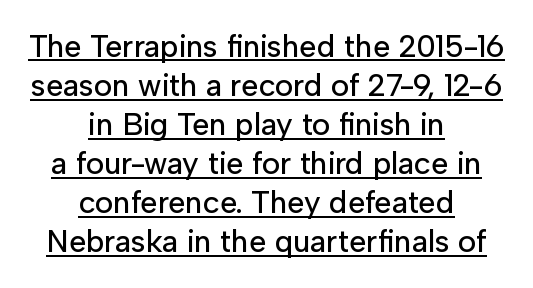
{"serif": "no", "italic": "no", "width": "normal", "stroke_contrast": "low", "x_height": "medium", "monospaced": "no", "underline": "yes", "align": "center", "line_spacing": "normal", "line_spacing_ratio": 1.26, "letter_spacing": "normal", "letter_spacing_em": 0.0, "glyph_px": 31}
